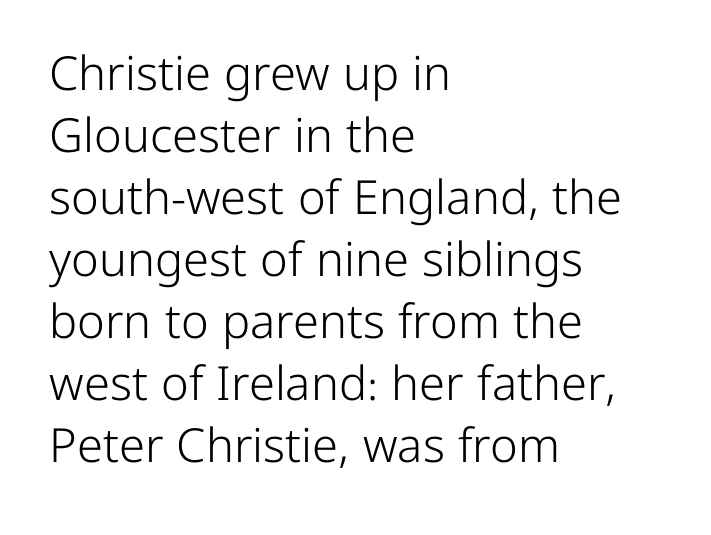
Q: Is the text bold? A: No.
Q: Is the text italic (slanted)? A: No, it is upright.
Q: Is the typeface a serif or a sans-serif typeface? A: Sans-serif.
Q: Is the text underlined? A: No.
Q: How is the paragraph aligned? A: Left-aligned.
Q: Is the spacing between letters normal or unusually wide? A: Normal.
Q: Is the spacing between lines tight, normal or loose? A: Normal.
Q: Width (condensed, normal, or wide)? A: Normal.
Q: Stroke contrast? A: Low.
Q: x-height? A: Medium.
Q: Monospaced? A: No.
